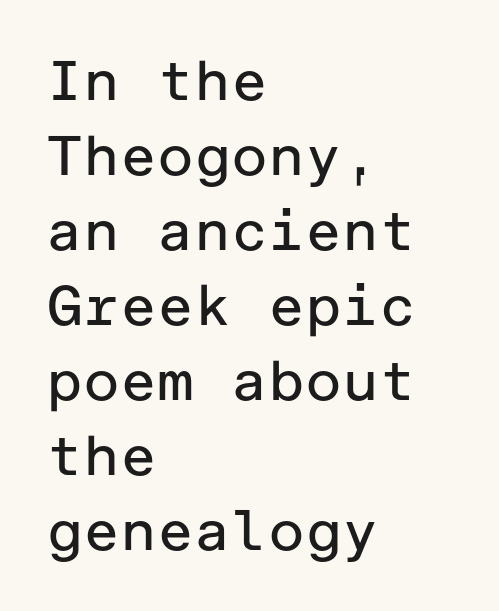
{"serif": "no", "italic": "no", "bold": "no", "weight": "regular", "width": "normal", "stroke_contrast": "low", "x_height": "medium", "underline": "no", "align": "left", "line_spacing": "normal", "line_spacing_ratio": 1.34, "letter_spacing": "normal", "letter_spacing_em": 0.0, "glyph_px": 56}
